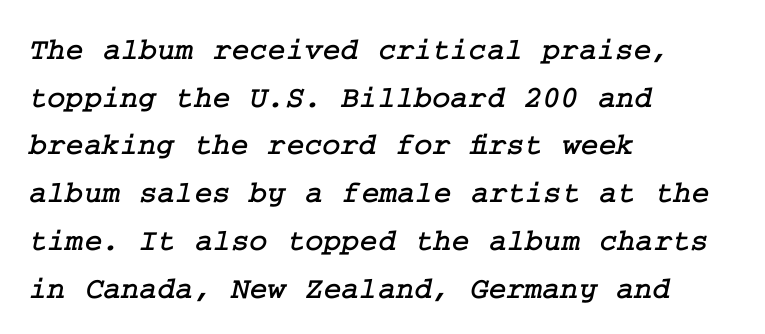
The image shows 31 px serif type; set left-aligned, normal line spacing (1.54x), normal letter spacing, not underlined; low stroke contrast and a medium x-height.
